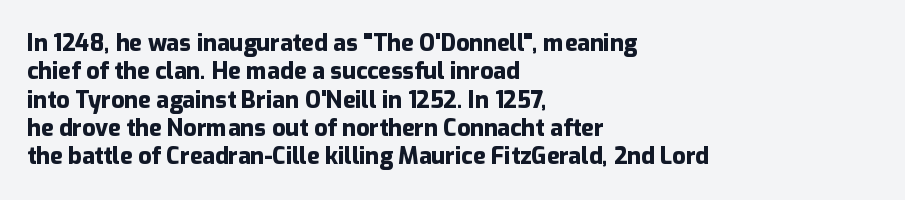
Plain, unruled lines of type. Heft: maximum for text — a bold. The tracking reads as untouched default to a designer's eye. Nope, not italic — everything's standing straight.
